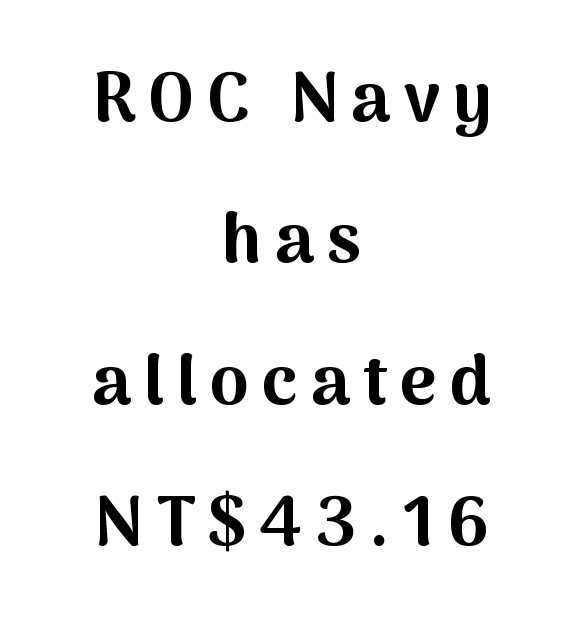
You could fit nearly another row in the gap between these rows. The designer went with a sans here, leaving each stem footless. Here the designer chose a conventional face with non-uniform glyph widths. The area under the type is left untouched.
